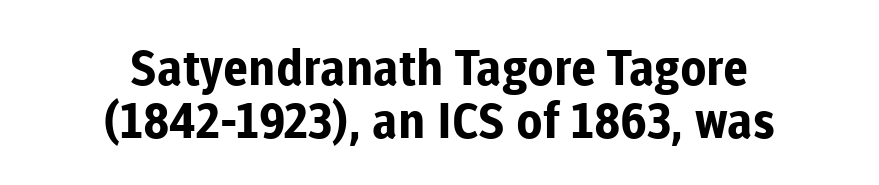
{"serif": "no", "italic": "no", "bold": "yes", "weight": "bold", "width": "normal", "stroke_contrast": "low", "x_height": "medium", "monospaced": "no", "underline": "no", "align": "center", "line_spacing": "tight", "line_spacing_ratio": 1.08, "letter_spacing": "normal", "letter_spacing_em": 0.0, "glyph_px": 49}
